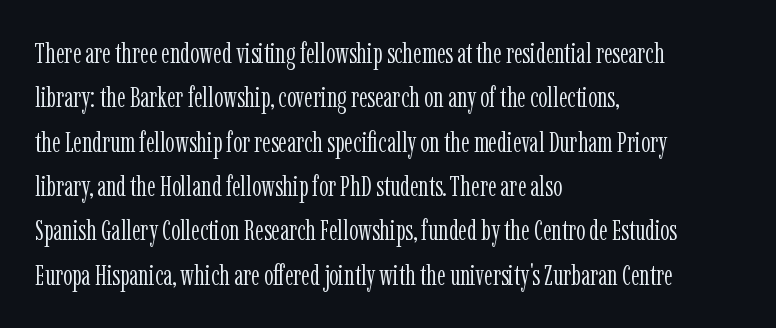
Stroke terminals: seriffed. Italic: no, the glyphs are upright roman. Letter spacing: default. Spacing verdict: proportional, widths tailored to each character. This reads as an unemphasized weight, regular at the heaviest.
